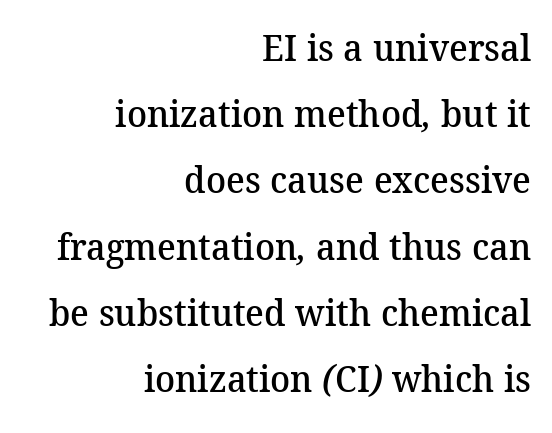
The image shows 37 px semibold serif type; set right-aligned, line spacing 1.79x, normal letter spacing, not underlined; medium stroke contrast and a medium x-height.
